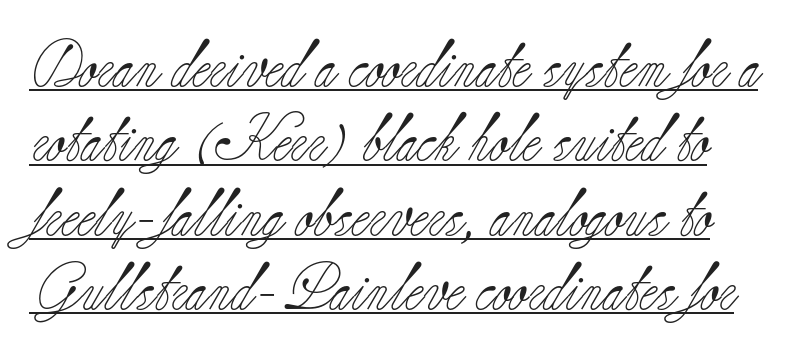
Does a line run under the words? Yes, clearly. Old-style or modern, the face here clearly has serifs. Words appear dense and cohesive because spacing is normal. The strokes are not fattened; the text isn't bold. Successive baselines arrive at the customary interval.
